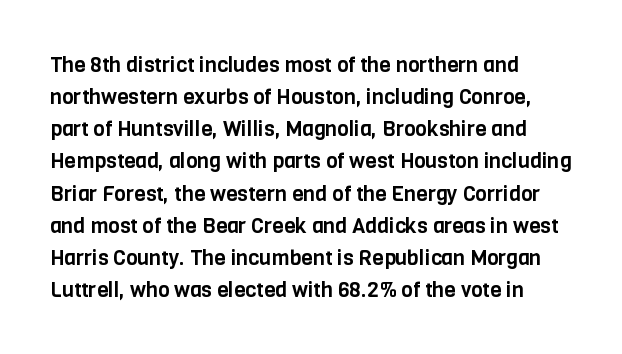
The image shows 21 px text type, upright; set left-aligned, normal line spacing (1.53x), normal letter spacing, not underlined.
